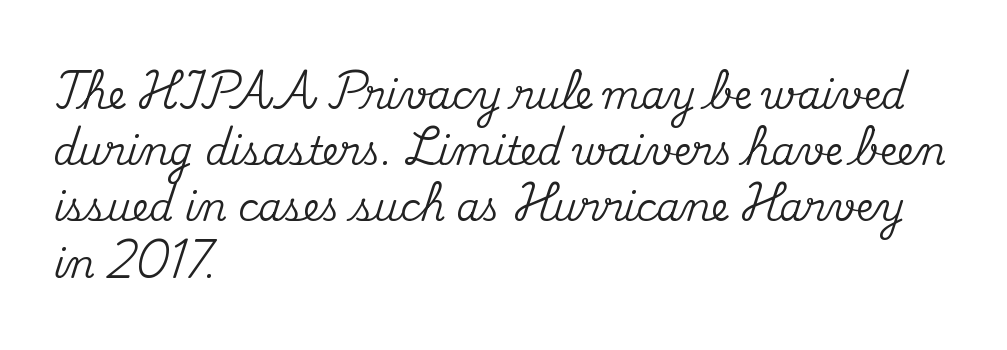
{"serif": "yes", "width": "normal", "stroke_contrast": "medium", "x_height": "small", "monospaced": "no", "underline": "no", "align": "left", "line_spacing": "normal", "line_spacing_ratio": 1.48, "letter_spacing": "normal", "letter_spacing_em": 0.0, "glyph_px": 38}
